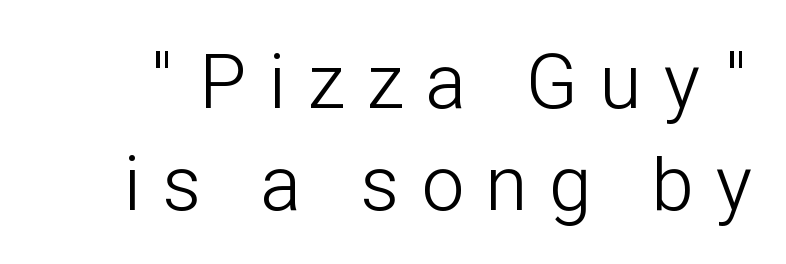
The image shows 77 px light, condensed sans-serif type, upright; set normal line spacing (1.33x), unusually wide letter spacing (+0.3 em), not underlined; low stroke contrast and a medium x-height.
